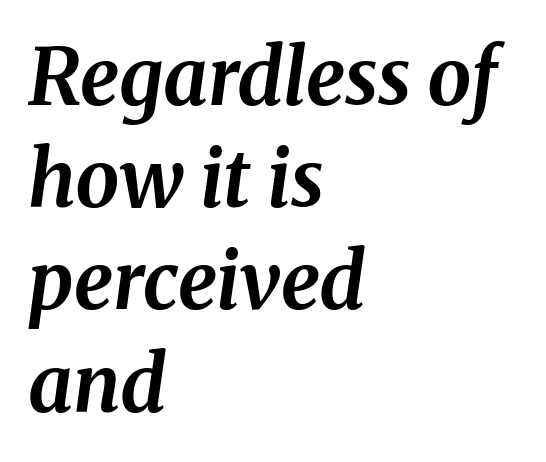
Q: Is the text bold? A: Yes.
Q: Is the text italic (slanted)? A: Yes, it leans right by about 8 degrees.
Q: Is the text underlined? A: No.
Q: How is the paragraph aligned? A: Left-aligned.
Q: Is the spacing between letters normal or unusually wide? A: Normal.
Q: Is the spacing between lines tight, normal or loose? A: Normal.
Q: Width (condensed, normal, or wide)? A: Normal.
Q: Stroke contrast? A: Medium.
Q: x-height? A: Medium.
Q: Monospaced? A: No.
